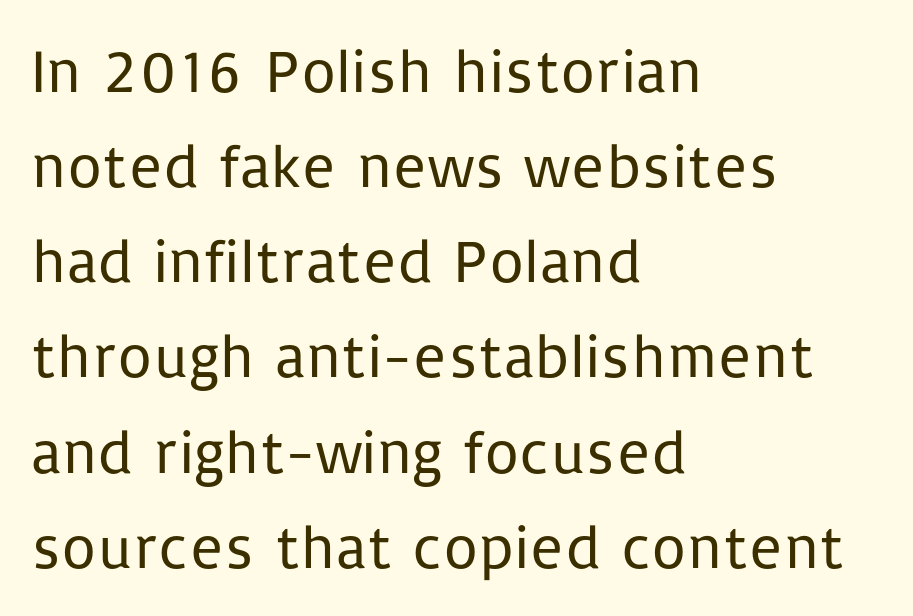
{"serif": "no", "italic": "no", "bold": "no", "weight": "regular", "width": "normal", "stroke_contrast": "low", "x_height": "medium", "monospaced": "no", "underline": "no", "align": "left", "line_spacing": "normal", "line_spacing_ratio": 1.56, "letter_spacing": "normal", "letter_spacing_em": 0.0, "glyph_px": 61}
